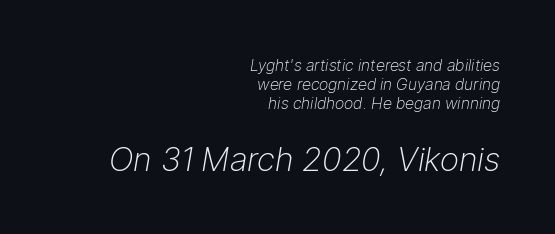
{"italic": "yes", "lean": "right", "slant_degrees": 9, "bold": "no", "weight": "light", "width": "normal", "stroke_contrast": "low", "x_height": "medium", "monospaced": "no", "underline": "no", "align": "right", "line_spacing_ratio": 1.19, "letter_spacing": "normal", "letter_spacing_em": 0.0, "larger_block": "second", "size_ratio": 2.06, "glyph_px": 33}
